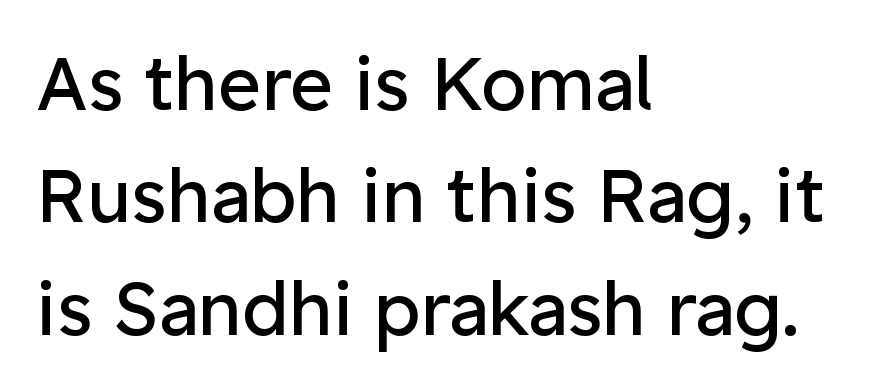
Q: Is the text bold? A: No.
Q: Is the text italic (slanted)? A: No, it is upright.
Q: Is the typeface a serif or a sans-serif typeface? A: Sans-serif.
Q: Is the text underlined? A: No.
Q: How is the paragraph aligned? A: Left-aligned.
Q: Is the spacing between letters normal or unusually wide? A: Normal.
Q: Is the spacing between lines tight, normal or loose? A: Normal.
Q: Width (condensed, normal, or wide)? A: Normal.
Q: Stroke contrast? A: Low.
Q: x-height? A: Medium.
Q: Monospaced? A: No.
